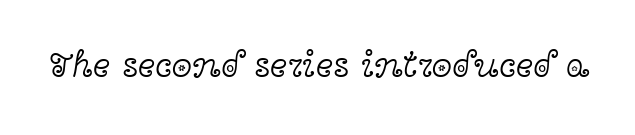
The image shows 37 px light, wide serif type, upright; set normal letter spacing, not underlined; a medium x-height.
